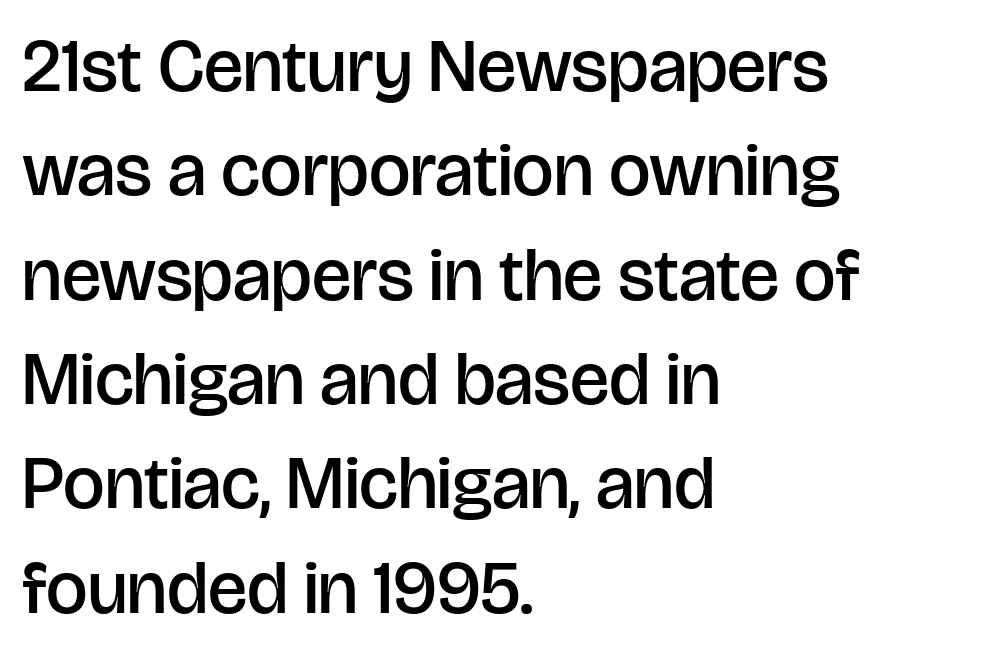
{"serif": "no", "italic": "no", "bold": "semi", "weight": "semibold", "width": "normal", "stroke_contrast": "low", "x_height": "large", "monospaced": "no", "underline": "no", "align": "left", "line_spacing": "normal", "line_spacing_ratio": 1.41, "letter_spacing": "normal", "letter_spacing_em": 0.0, "glyph_px": 74}
